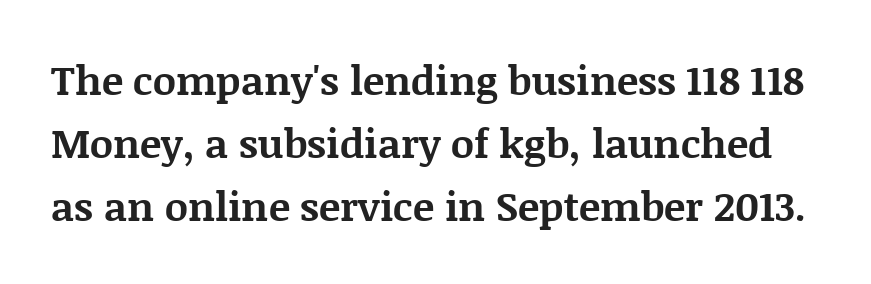
The line-height multiplier appears to be the usual default. Descenders hang freely into open space. The font family rendered here belongs to the serif group. Tracking value appears to be zero — textbook default spacing. Typesetter's note: full bold, strokes at maximum text heaviness.
